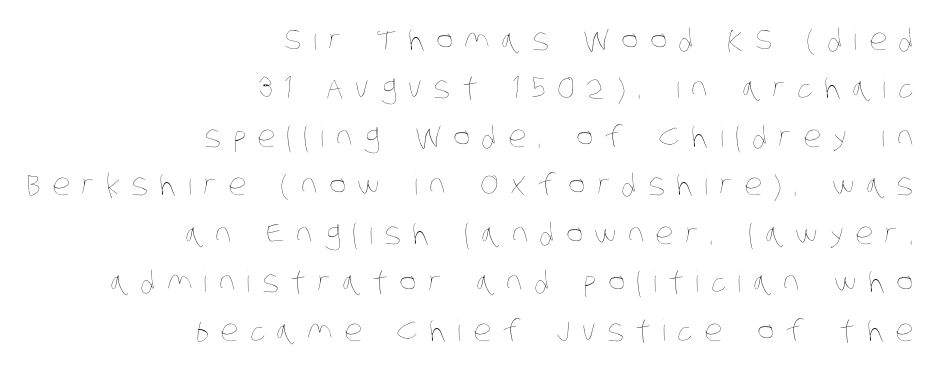
Q: Is the text bold? A: No.
Q: Is the text underlined? A: No.
Q: How is the paragraph aligned? A: Right-aligned.
Q: Is the spacing between letters normal or unusually wide? A: Unusually wide.
Q: Is the spacing between lines tight, normal or loose? A: Normal.
Q: Width (condensed, normal, or wide)? A: Condensed.
Q: Stroke contrast? A: Low.
Q: x-height? A: Large.
Q: Monospaced? A: No.
